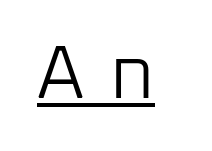
Q: Is the text bold? A: No.
Q: Is the text italic (slanted)? A: No, it is upright.
Q: Is the typeface a serif or a sans-serif typeface? A: Sans-serif.
Q: Is the text underlined? A: Yes.
Q: Is the spacing between letters normal or unusually wide? A: Unusually wide.
Q: Width (condensed, normal, or wide)? A: Normal.
Q: Stroke contrast? A: Low.
Q: x-height? A: Medium.
Q: Monospaced? A: No.
